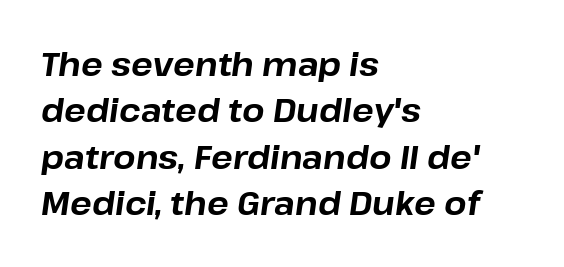
You could call the tracking neutral — neither tight nor loose. Does the lettering tilt? It does — this is italic. Students, observe: this is what conventionally led text looks like. A full-strength bold gives these letters their thick strokes. Character widths vary here, with narrow letters taking less room than wide ones. Each line starts at the same left margin while the right side varies.
